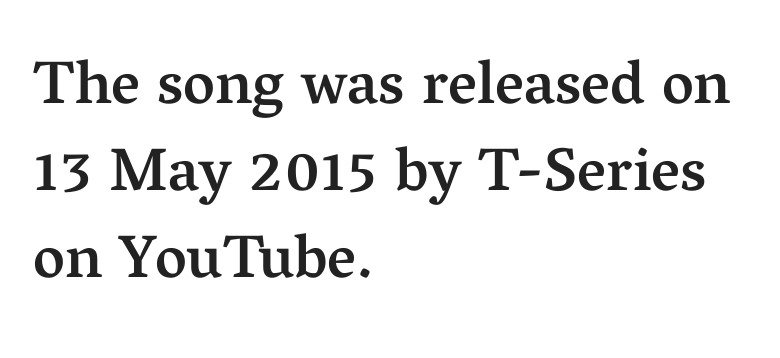
If you drew a line through each stem, it would be perfectly vertical. Each new line begins a customary step beneath the previous one. Just letters on the line, the space beneath them empty. A somewhat darkened texture: the type is semibold rather than bold. You could call the tracking neutral — neither tight nor loose. Does the type have serifs? Yes, each stem ends in a small foot.
